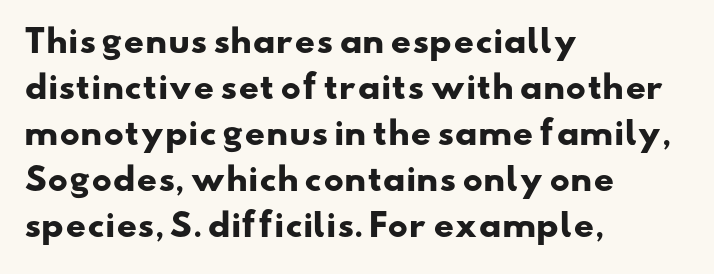
{"serif": "no", "bold": "yes", "weight": "heavy", "width": "wide", "stroke_contrast": "low", "x_height": "small", "monospaced": "no", "underline": "no", "align": "left", "line_spacing": "normal", "line_spacing_ratio": 1.44, "letter_spacing": "normal", "letter_spacing_em": 0.0, "glyph_px": 32}
